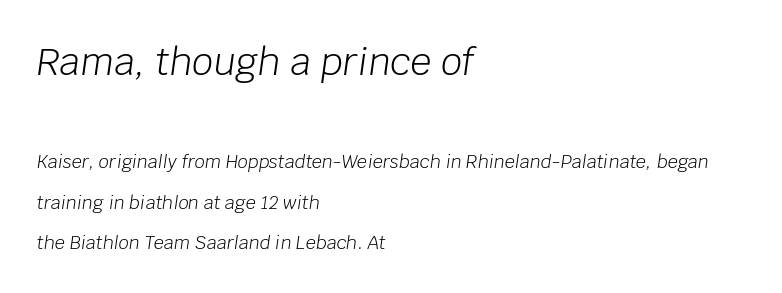
Weight: not bold — regular or lighter. The passage shown is typed in a proportional face where columns would drift. What's the leading like? Stretched, with rows far apart. The letters in the upper block stand taller than those in the block below. Does the copy run flush right? No — it runs flush left.
